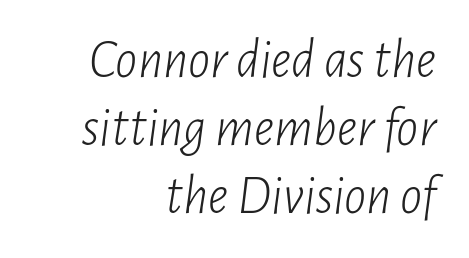
The image shows 55 px light, condensed type, italic (leaning right); set right-aligned, line spacing 1.24x, normal letter spacing, not underlined; low stroke contrast and a medium x-height.
